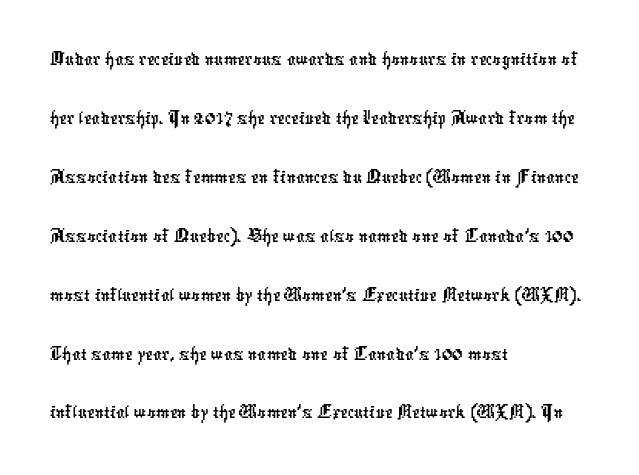
Serif or sans? Sans — the stroke terminals are bare. Compared with typical paragraphs, the rows here are spaced about the same. The compositor pushed each line to the left boundary. The face used here is proportionally spaced, like ordinary book or web type. Any mark beneath the type? The region is blank. The line texture is even and compact thanks to regular tracking.
